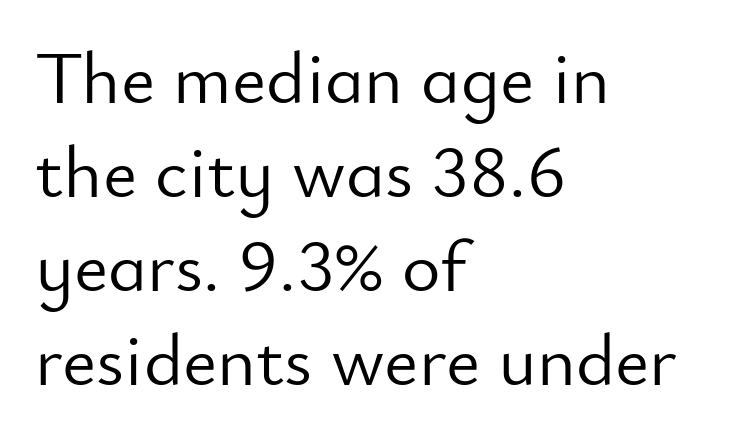
Q: Is the text bold? A: No.
Q: Is the text italic (slanted)? A: No, it is upright.
Q: Is the typeface a serif or a sans-serif typeface? A: Sans-serif.
Q: Is the text underlined? A: No.
Q: How is the paragraph aligned? A: Left-aligned.
Q: Is the spacing between letters normal or unusually wide? A: Normal.
Q: Is the spacing between lines tight, normal or loose? A: Normal.
Q: Width (condensed, normal, or wide)? A: Normal.
Q: Stroke contrast? A: Low.
Q: x-height? A: Small.
Q: Monospaced? A: No.
